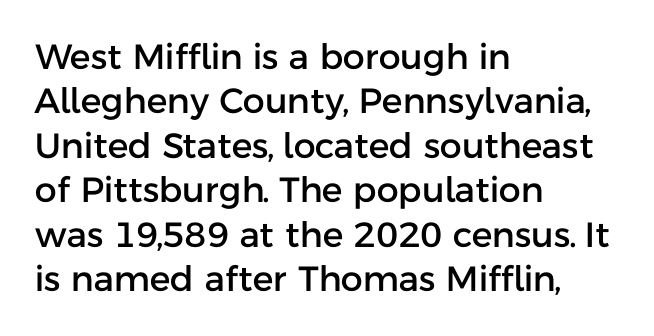
The glyphs in this specimen are sans serif. You can tell it's not italic because the verticals are truly vertical. Proportional: the letters do not fall into vertical columns. Compared with typical paragraphs, the rows here are spaced about the same.
